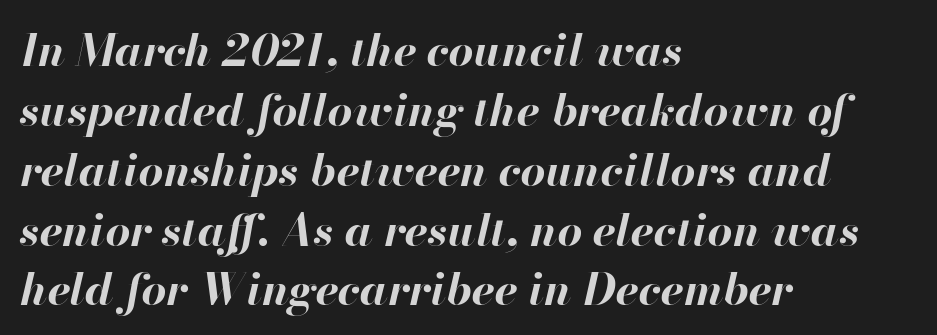
Q: Is the text bold? A: Yes.
Q: Is the text italic (slanted)? A: Yes, it leans right by about 13 degrees.
Q: Is the text underlined? A: No.
Q: How is the paragraph aligned? A: Left-aligned.
Q: Is the spacing between letters normal or unusually wide? A: Normal.
Q: Is the spacing between lines tight, normal or loose? A: Normal.
Q: Width (condensed, normal, or wide)? A: Normal.
Q: Stroke contrast? A: High.
Q: x-height? A: Small.
Q: Monospaced? A: No.
